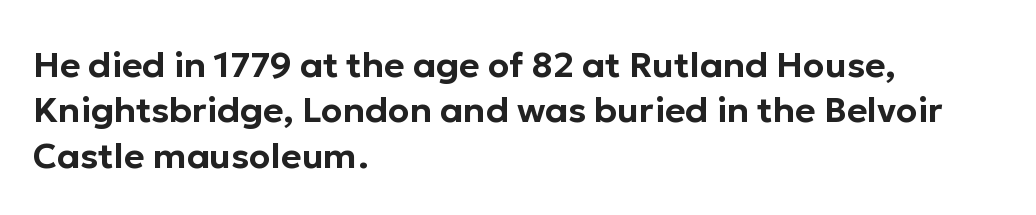
The lettering holds an erect, upright posture throughout. Every row of glyphs begins at an identical x-position on the left. This sample has the flowing, uneven cadence of proportional lettering. Is the letter spacing exaggerated? No — it looks like the ordinary default. Is this a sans? Yes — the strokes have no serifs.
